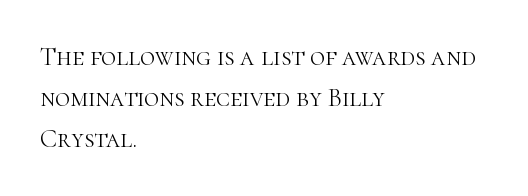
Q: Is the text bold? A: No.
Q: Is the text italic (slanted)? A: No, it is upright.
Q: Is the text underlined? A: No.
Q: How is the paragraph aligned? A: Left-aligned.
Q: Is the spacing between letters normal or unusually wide? A: Normal.
Q: Is the spacing between lines tight, normal or loose? A: Normal.
